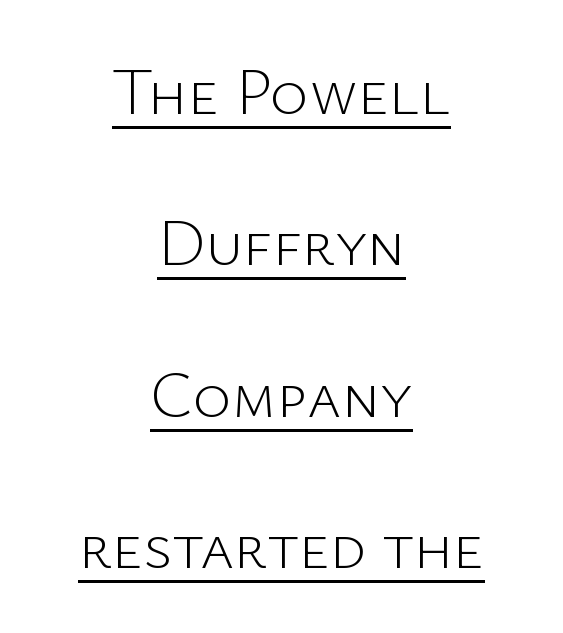
The image shows 65 px light sans-serif type, upright; set centered, loose line spacing (2.33x), normal letter spacing, underlined; low stroke contrast and a medium x-height.
